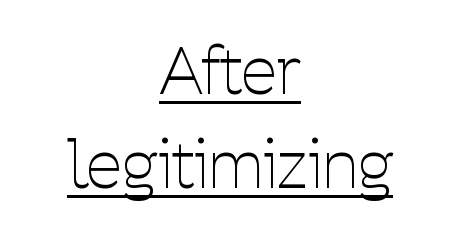
The passage shown is typeset with a sans-serif family. Heft: none added — not bold. The sample's only ornament is a line tracing under the words. The lines are quadded center.
